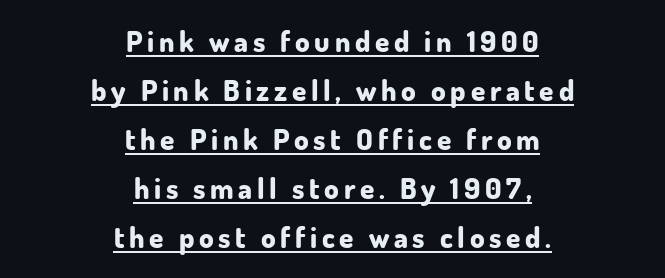
Q: Is the text bold? A: Yes.
Q: Is the text italic (slanted)? A: No, it is upright.
Q: Is the typeface a serif or a sans-serif typeface? A: Sans-serif.
Q: Is the text underlined? A: Yes.
Q: How is the paragraph aligned? A: Centered.
Q: Is the spacing between lines tight, normal or loose? A: Normal.
Q: Width (condensed, normal, or wide)? A: Normal.
Q: Stroke contrast? A: Low.
Q: x-height? A: Small.
Q: Monospaced? A: No.
